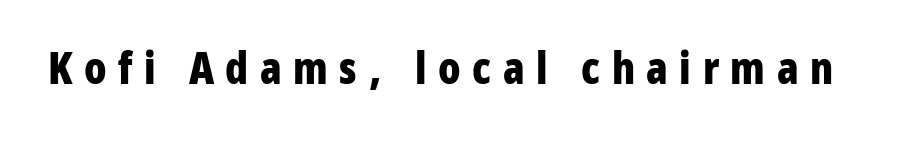
The image shows 44 px bold, condensed sans-serif type, upright; set unusually wide letter spacing (+0.26 em), not underlined; low stroke contrast and a medium x-height.
